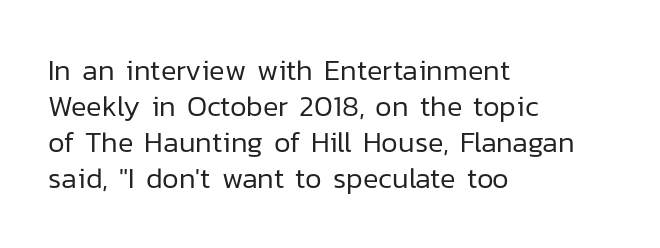
The rendering uses natural spacing where letterforms have individual widths. Any mark beneath the type? The region is blank. Which margin do the lines hug? The left one — the right edge is uneven. You can tell it's not italic because the verticals are truly vertical. These lines are composed in type without serifs.
